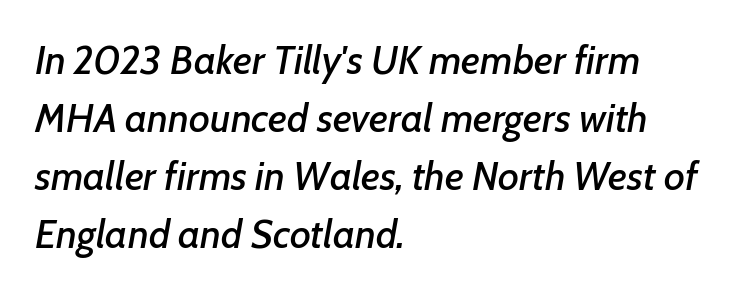
{"italic": "yes", "lean": "right", "slant_degrees": 7, "width": "normal", "stroke_contrast": "low", "x_height": "medium", "monospaced": "no", "underline": "no", "align": "left", "line_spacing": "normal", "line_spacing_ratio": 1.45, "letter_spacing": "normal", "letter_spacing_em": 0.0, "glyph_px": 40}
